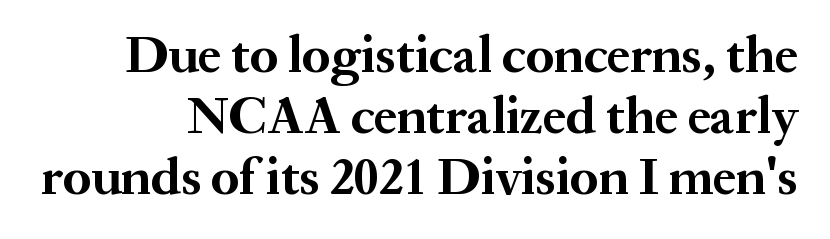
Looks like regular typesetting: each glyph gets only the width it needs. Here the glyphs are tracked normally, forming tight word shapes. Posture: upright roman. Each glyph is drawn with heavy, bold strokes. Bare-footed words on every line. Serif or sans? Serif — the stroke terminals have little feet.
